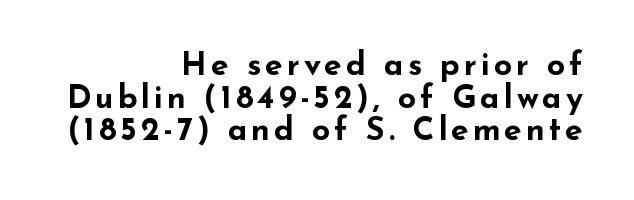
Q: Is the text bold? A: Yes.
Q: Is the text italic (slanted)? A: No, it is upright.
Q: Is the typeface a serif or a sans-serif typeface? A: Sans-serif.
Q: Is the text underlined? A: No.
Q: How is the paragraph aligned? A: Right-aligned.
Q: Is the spacing between lines tight, normal or loose? A: Tight.
Q: Width (condensed, normal, or wide)? A: Wide.
Q: Stroke contrast? A: Low.
Q: x-height? A: Small.
Q: Monospaced? A: No.
